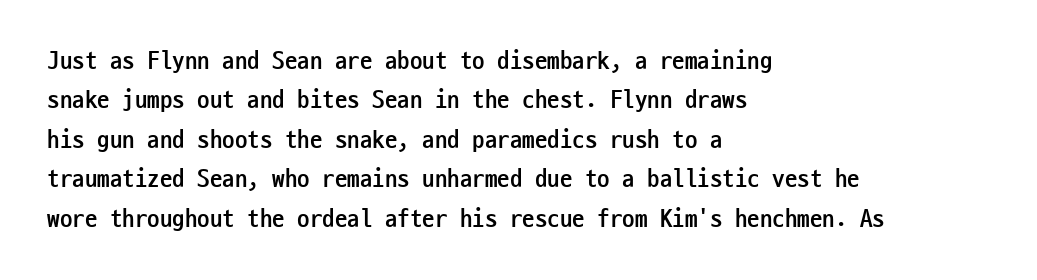
Q: Is the text bold? A: Yes.
Q: Is the text italic (slanted)? A: No, it is upright.
Q: Is the text underlined? A: No.
Q: How is the paragraph aligned? A: Left-aligned.
Q: Is the spacing between letters normal or unusually wide? A: Normal.
Q: Is the spacing between lines tight, normal or loose? A: Normal.
